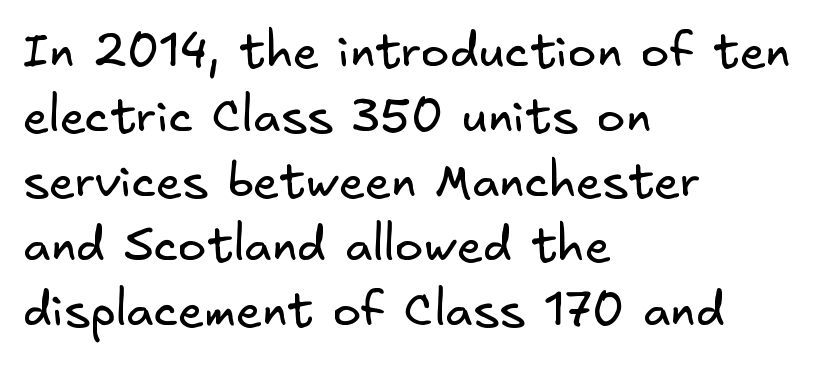
Stroke mass is kept to a normal reading level or below. Glance below the letters and you will spot only blank space. The block of text has a typical density, with ordinary space between rows. Does the type have serifs? No, each stem ends abruptly. The rag falls on the right side of this text block.
